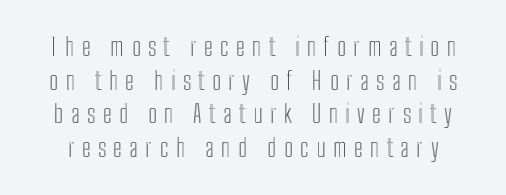
{"italic": "no", "underline": "no", "line_spacing": "normal", "line_spacing_ratio": 1.35, "letter_spacing": "wide", "letter_spacing_em": 0.3, "glyph_px": 25}
